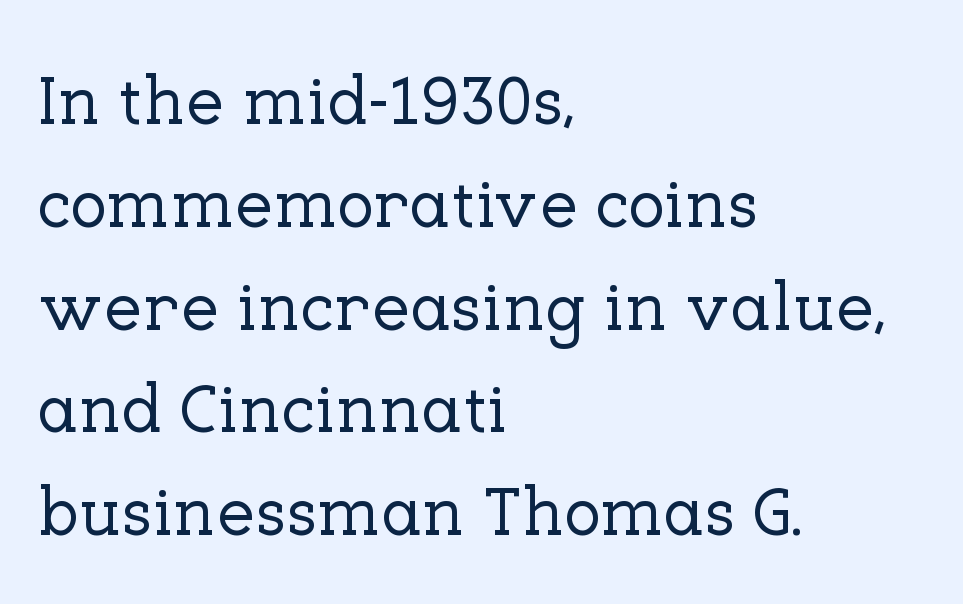
Q: Is the text italic (slanted)? A: No, it is upright.
Q: Is the typeface a serif or a sans-serif typeface? A: Serif.
Q: Is the text underlined? A: No.
Q: How is the paragraph aligned? A: Left-aligned.
Q: Is the spacing between letters normal or unusually wide? A: Normal.
Q: Is the spacing between lines tight, normal or loose? A: Normal.
Q: Width (condensed, normal, or wide)? A: Normal.
Q: Stroke contrast? A: Low.
Q: x-height? A: Medium.
Q: Monospaced? A: No.
